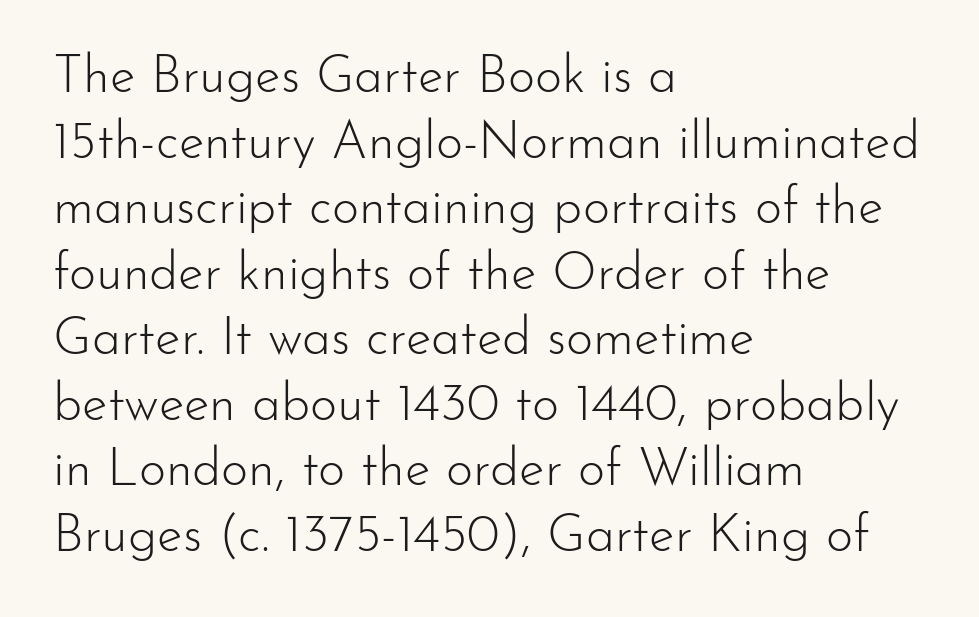
Is there any slant? The stems are plumb. Is the letter spacing exaggerated? No — it looks like the ordinary default. Compared with typical paragraphs, the rows here are spaced about the same. Think of a printed novel: that variable character pitch is what you see here. Grotesque or geometric, the face here clearly has no serifs.
